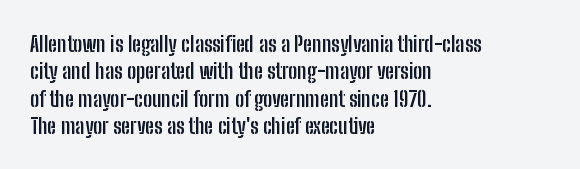
{"italic": "no", "bold": "yes", "underline": "no", "align": "left", "line_spacing_ratio": 1.24, "letter_spacing": "normal", "letter_spacing_em": 0.0, "glyph_px": 22}
